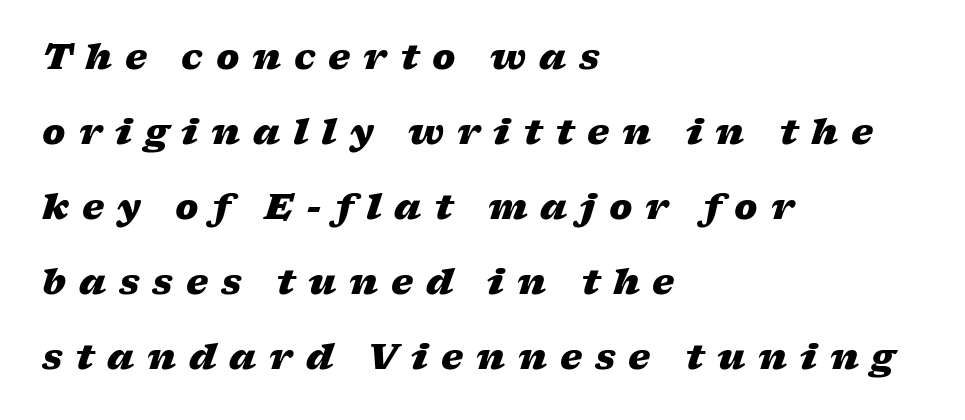
Q: Is the text bold? A: Yes.
Q: Is the text italic (slanted)? A: Yes, it leans right by about 17 degrees.
Q: Is the text underlined? A: No.
Q: How is the paragraph aligned? A: Left-aligned.
Q: Is the spacing between letters normal or unusually wide? A: Unusually wide.
Q: Is the spacing between lines tight, normal or loose? A: Loose.
Q: Width (condensed, normal, or wide)? A: Wide.
Q: Stroke contrast? A: Low.
Q: x-height? A: Medium.
Q: Monospaced? A: No.
